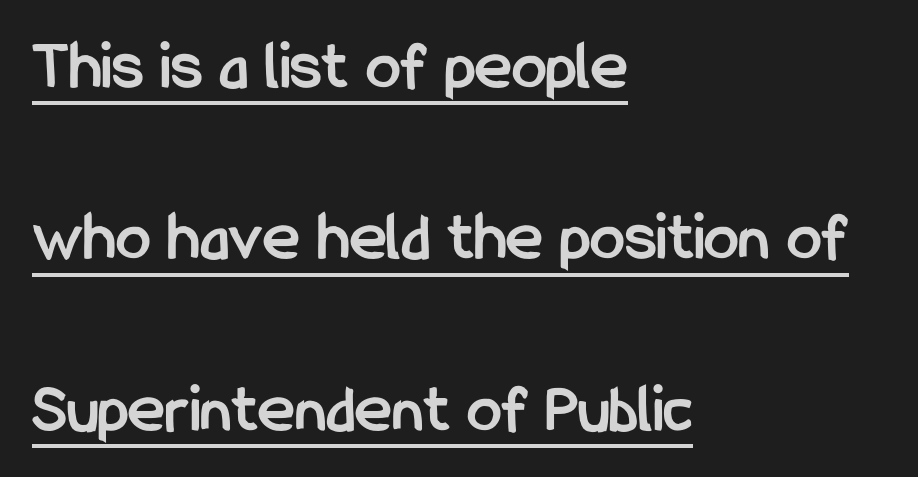
Like a heading marked for emphasis, these lines bear an underscore. Typeset ragged right — the left edge is the straight one. Posture: straight, roman, zero tilt. Nope, no serifs anywhere on these letters.
